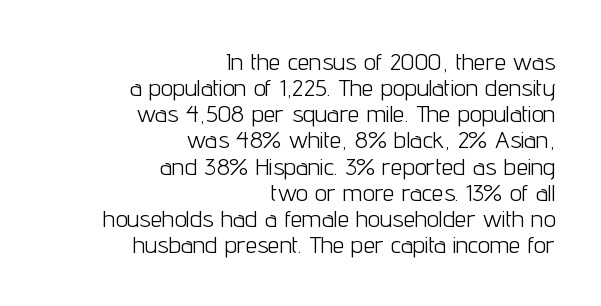
Q: Is the text bold? A: No.
Q: Is the text italic (slanted)? A: No, it is upright.
Q: Is the text underlined? A: No.
Q: How is the paragraph aligned? A: Right-aligned.
Q: Is the spacing between letters normal or unusually wide? A: Normal.
Q: Is the spacing between lines tight, normal or loose? A: Tight.
